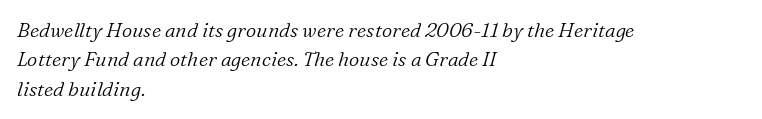
The image shows 20 px text type, italic (leaning right); set left-aligned, normal line spacing (1.47x), normal letter spacing, not underlined.
